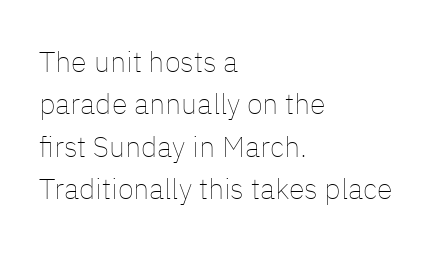
Heaviness? Minimal to ordinary, like unemphasized prose. Vertically, the passage feels balanced, rows spaced as you'd expect. The area under the type is left untouched. Reading down the block, your eye returns to a fixed left position each line. Tracking value appears to be zero — textbook default spacing. The letters advance in unequal steps, a hallmark of proportional type.
